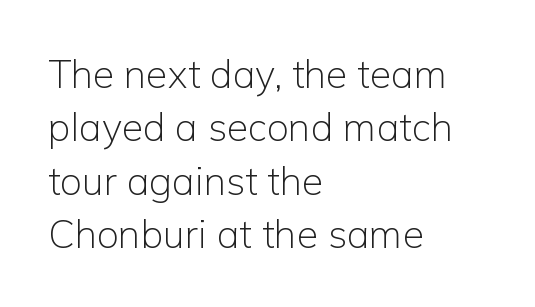
In CSS terms this would be text-align: left. The space directly below the letters is spotless. The characters are drawn with everyday or finer stroke widths. Are there feet on the stems? There aren't — it's a sans. Nothing unusual about the tracking: characters are spaced as the font intends. This block has exactly the height ordinary leading produces.
